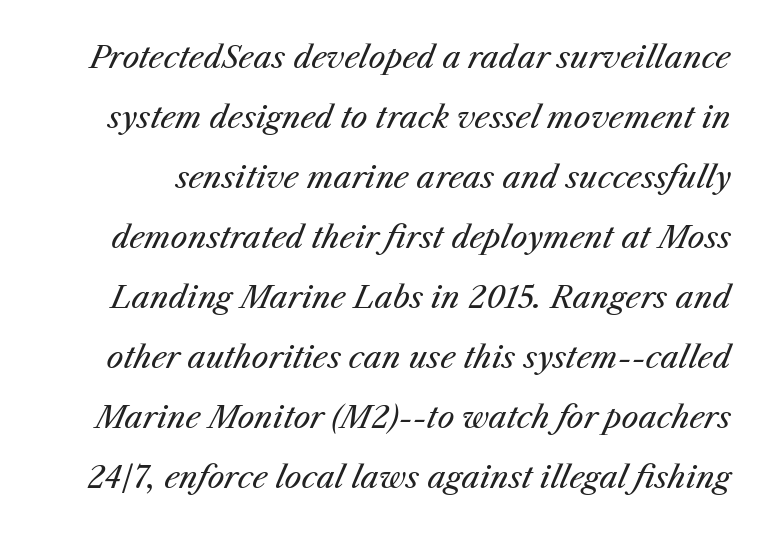
No letter is thick-stroked: the sample isn't bold. These lines are rendered in a variable-pitch font. What's the leading like? Stretched, with rows far apart. The passage shown has conventional tracking throughout.
